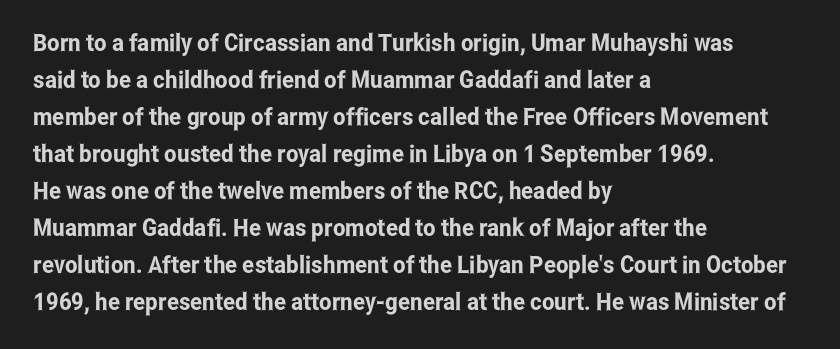
{"italic": "no", "underline": "no", "align": "left", "line_spacing": "normal", "line_spacing_ratio": 1.54, "letter_spacing": "normal", "letter_spacing_em": 0.0, "glyph_px": 24}
